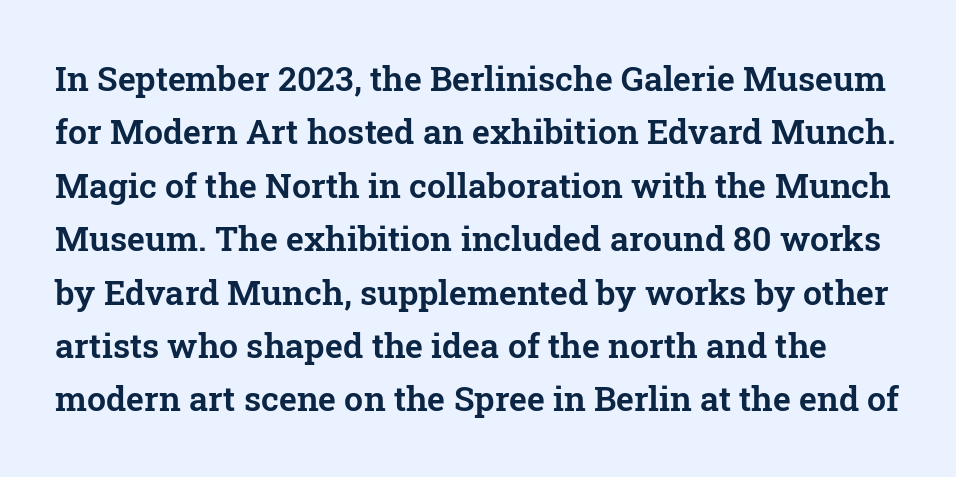
The image shows 34 px serif type, upright; set normal line spacing (1.57x), normal letter spacing, not underlined; low stroke contrast and a medium x-height.
